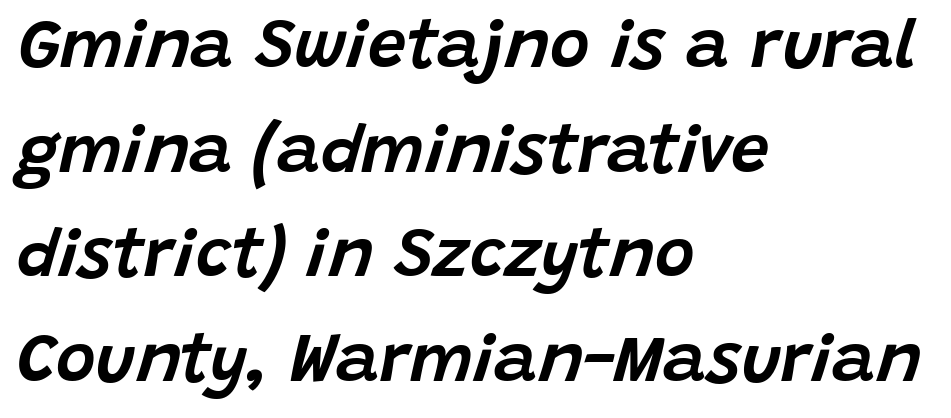
{"italic": "yes", "lean": "right", "slant_degrees": 15, "width": "normal", "stroke_contrast": "low", "x_height": "large", "monospaced": "no", "underline": "no", "align": "left", "line_spacing": "normal", "line_spacing_ratio": 1.54, "letter_spacing": "normal", "letter_spacing_em": 0.0, "glyph_px": 68}
